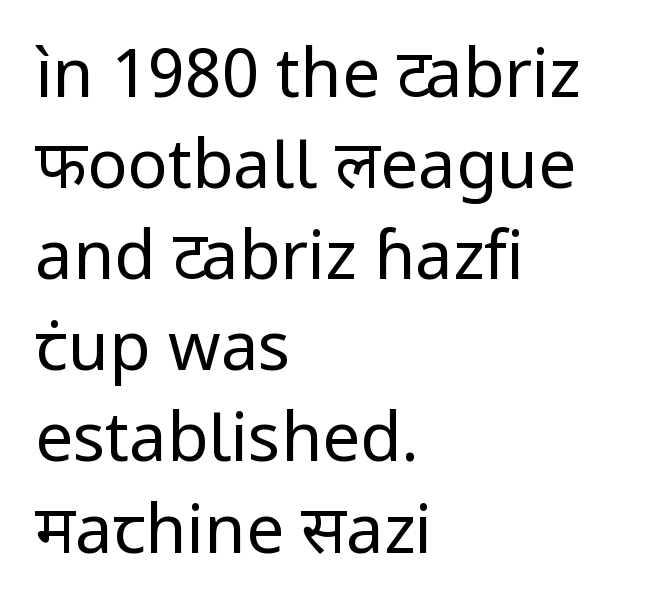
Q: Is the text bold? A: No.
Q: Is the text italic (slanted)? A: No, it is upright.
Q: Is the typeface a serif or a sans-serif typeface? A: Sans-serif.
Q: Is the text underlined? A: No.
Q: How is the paragraph aligned? A: Left-aligned.
Q: Is the spacing between letters normal or unusually wide? A: Normal.
Q: Is the spacing between lines tight, normal or loose? A: Normal.
Q: Width (condensed, normal, or wide)? A: Normal.
Q: Stroke contrast? A: Low.
Q: x-height? A: Medium.
Q: Monospaced? A: No.
